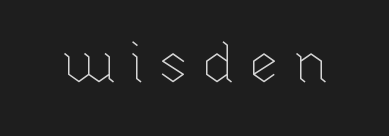
Descenders hang freely into open space. The letterforms stand isolated, each surrounded by extra space. Spacing verdict: proportional, widths tailored to each character. It's the straight-up-and-down kind of type.
